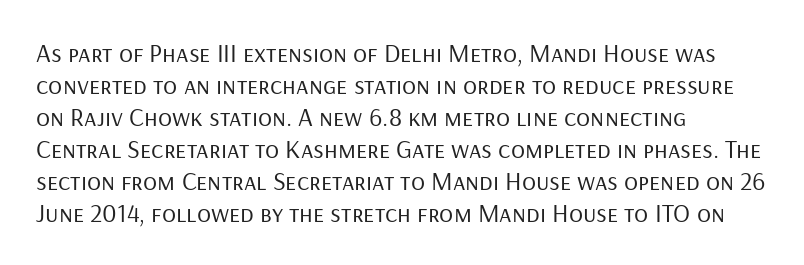
The image shows 26 px text type, upright; set left-aligned, line spacing 1.23x, normal letter spacing, not underlined.
